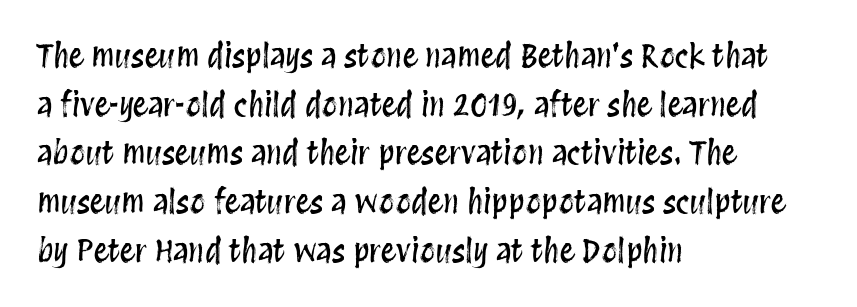
The image shows 31 px condensed type, upright; set left-aligned, normal line spacing (1.57x), normal letter spacing, not underlined; medium stroke contrast and a large x-height.
